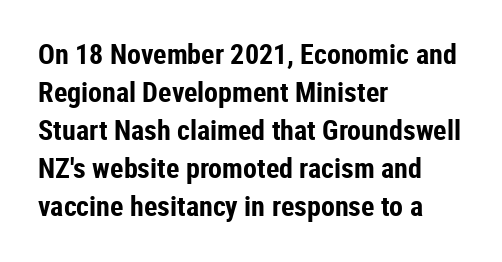
{"serif": "no", "italic": "no", "bold": "yes", "weight": "bold", "width": "condensed", "stroke_contrast": "low", "x_height": "medium", "monospaced": "no", "underline": "no", "align": "left", "line_spacing": "normal", "line_spacing_ratio": 1.36, "letter_spacing": "normal", "letter_spacing_em": 0.0, "glyph_px": 28}
